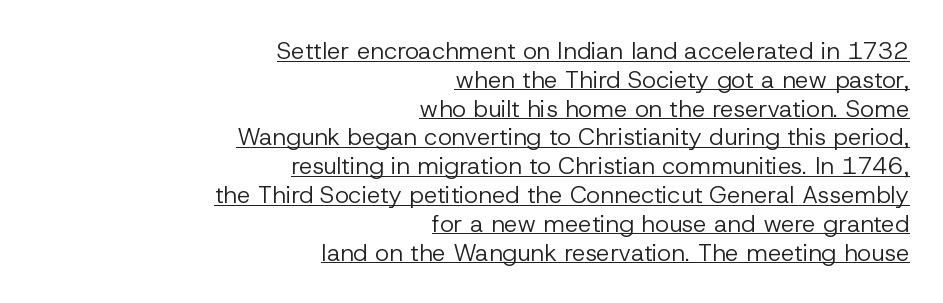
The image shows 24 px text type, upright; set right-aligned, line spacing 1.2x, normal letter spacing, underlined.
